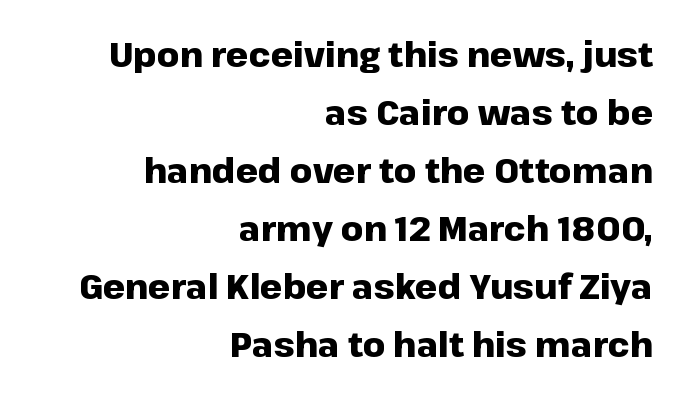
Q: Is the text bold? A: Yes.
Q: Is the text italic (slanted)? A: No, it is upright.
Q: Is the typeface a serif or a sans-serif typeface? A: Sans-serif.
Q: Is the text underlined? A: No.
Q: How is the paragraph aligned? A: Right-aligned.
Q: Is the spacing between letters normal or unusually wide? A: Normal.
Q: Is the spacing between lines tight, normal or loose? A: Normal.
Q: Width (condensed, normal, or wide)? A: Normal.
Q: Stroke contrast? A: Low.
Q: x-height? A: Medium.
Q: Monospaced? A: No.
